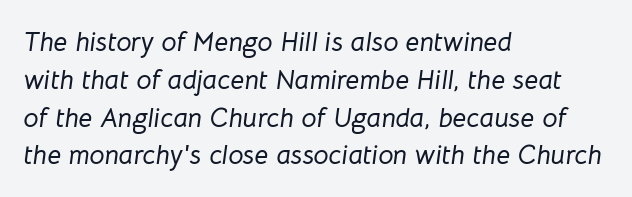
{"italic": "yes", "lean": "right", "slant_degrees": 8, "underline": "no", "align": "left", "line_spacing": "normal", "line_spacing_ratio": 1.4, "letter_spacing": "normal", "letter_spacing_em": 0.0, "glyph_px": 27}
